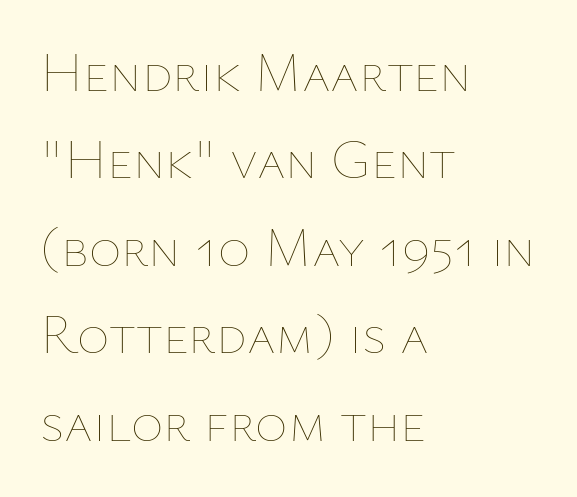
{"italic": "no", "bold": "no", "weight": "thin", "width": "normal", "stroke_contrast": "low", "x_height": "medium", "monospaced": "no", "underline": "no", "align": "left", "line_spacing": "normal", "line_spacing_ratio": 1.59, "letter_spacing": "normal", "letter_spacing_em": 0.0, "glyph_px": 55}
